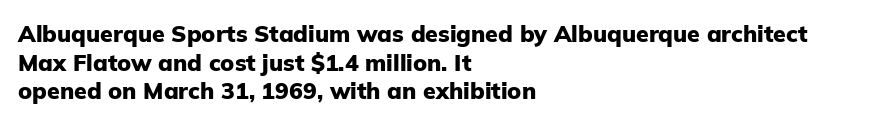
Every character sits straight up, as roman type does. Stroke thickness is high; the sample reads as a true bold. Inter-character spacing is left at the font's built-in metrics. Casual observation: everything's shoved over to the left. The specimen omits any rule beneath the text block's lines.
